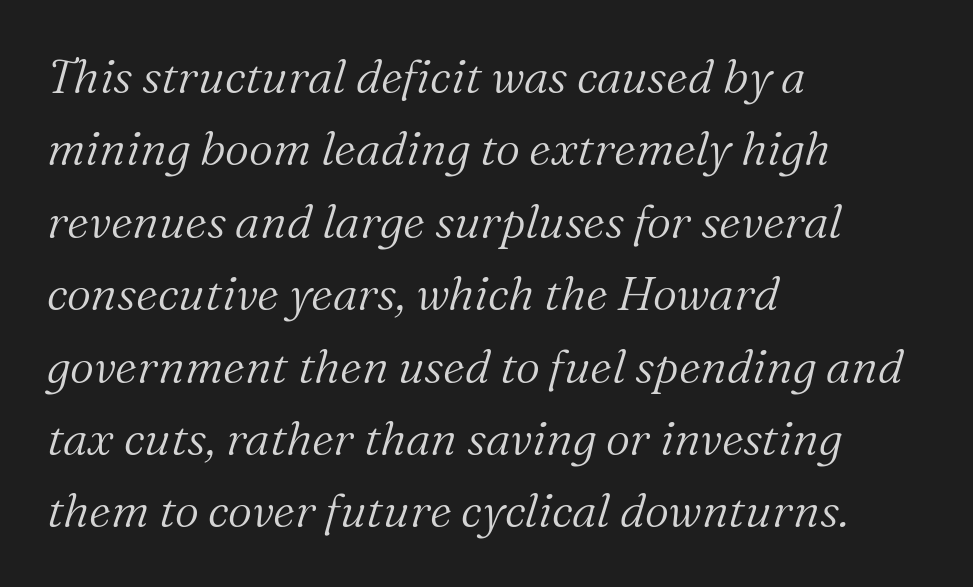
Normally led — the rows are evenly, conventionally spaced. To sum up the face: it has serifs. The area under the type is left untouched. Italic: yes, the glyphs are oblique.
